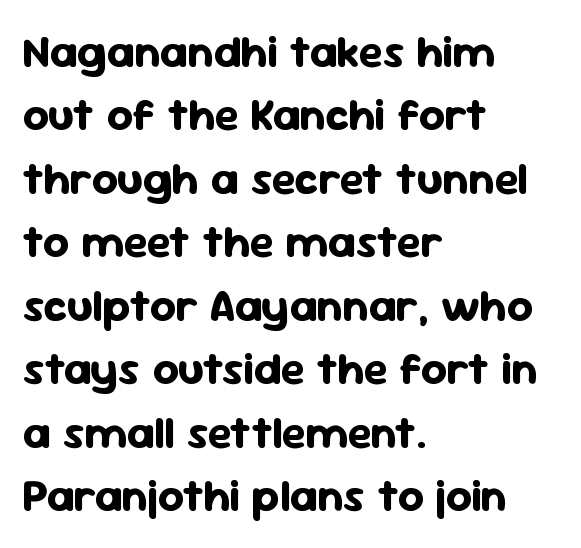
{"serif": "no", "italic": "no", "bold": "yes", "weight": "bold", "width": "normal", "stroke_contrast": "low", "x_height": "medium", "monospaced": "no", "underline": "no", "align": "left", "line_spacing": "normal", "line_spacing_ratio": 1.41, "letter_spacing": "normal", "letter_spacing_em": 0.0, "glyph_px": 45}
